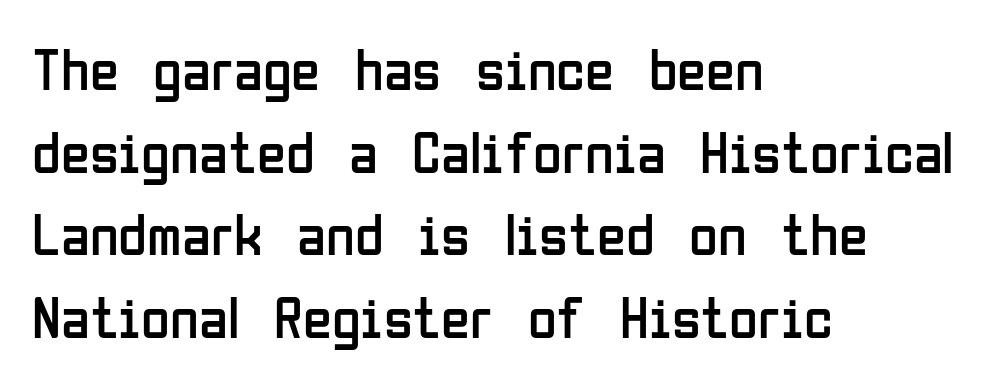
{"serif": "no", "italic": "no", "bold": "no", "weight": "regular", "width": "condensed", "stroke_contrast": "low", "x_height": "medium", "monospaced": "no", "underline": "no", "align": "left", "line_spacing": "normal", "line_spacing_ratio": 1.4, "letter_spacing": "normal", "letter_spacing_em": 0.0, "glyph_px": 59}
